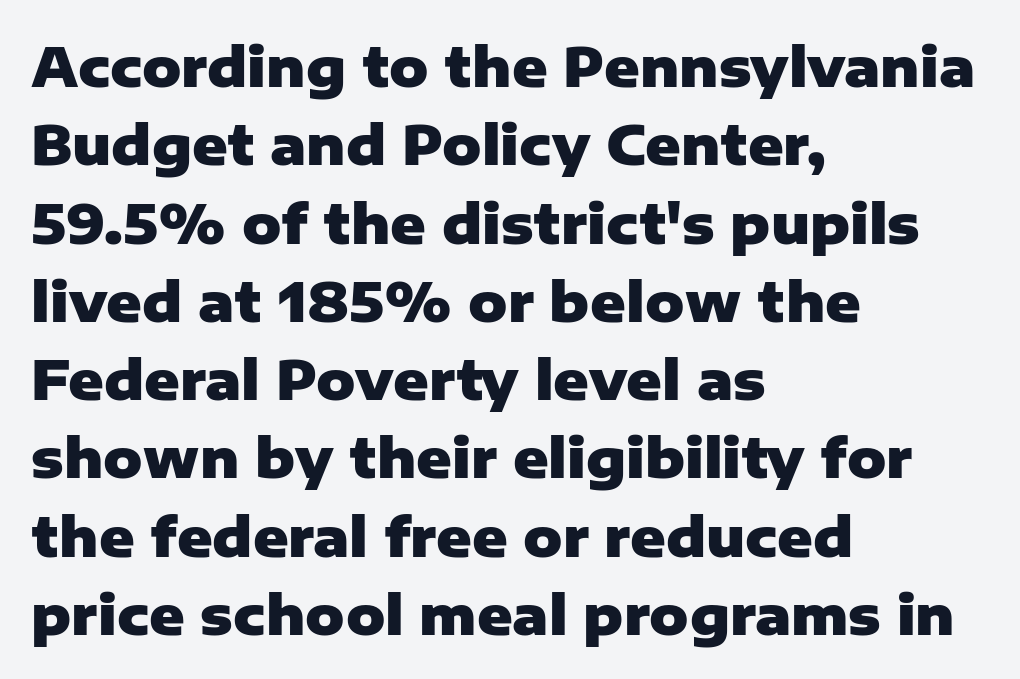
{"serif": "no", "italic": "no", "bold": "yes", "weight": "heavy", "width": "normal", "stroke_contrast": "low", "x_height": "medium", "monospaced": "no", "underline": "no", "align": "left", "line_spacing": "normal", "line_spacing_ratio": 1.45, "letter_spacing": "normal", "letter_spacing_em": 0.0, "glyph_px": 54}
